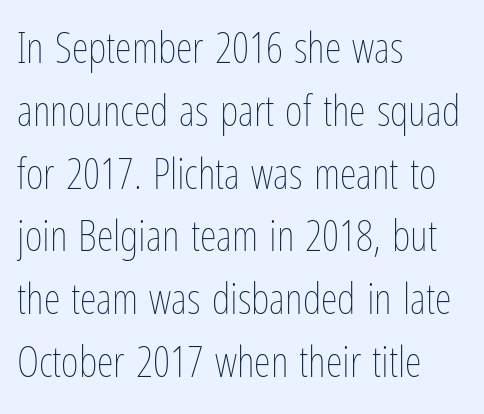
Q: Is the text bold? A: No.
Q: Is the text italic (slanted)? A: No, it is upright.
Q: Is the text underlined? A: No.
Q: How is the paragraph aligned? A: Left-aligned.
Q: Is the spacing between letters normal or unusually wide? A: Normal.
Q: Is the spacing between lines tight, normal or loose? A: Normal.
Q: Width (condensed, normal, or wide)? A: Condensed.
Q: Stroke contrast? A: Low.
Q: x-height? A: Medium.
Q: Monospaced? A: No.
